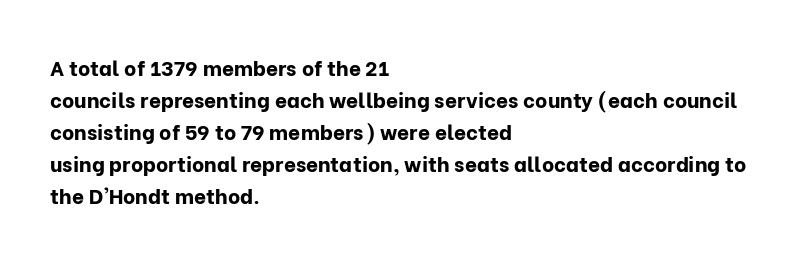
Q: Is the text bold? A: Yes.
Q: Is the text italic (slanted)? A: No, it is upright.
Q: Is the text underlined? A: No.
Q: How is the paragraph aligned? A: Left-aligned.
Q: Is the spacing between letters normal or unusually wide? A: Normal.
Q: Is the spacing between lines tight, normal or loose? A: Normal.
